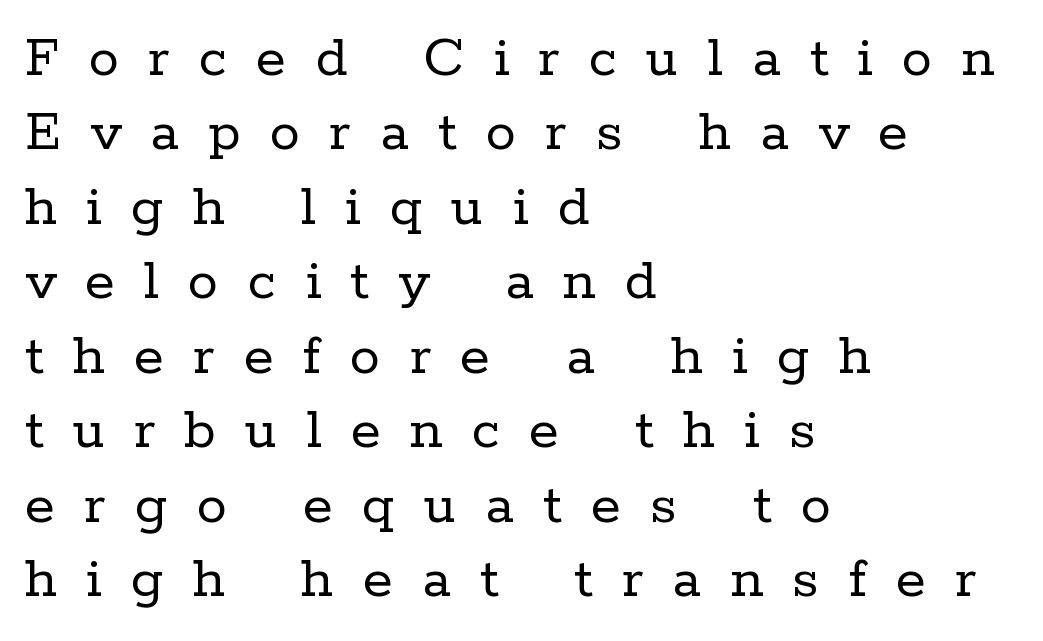
Q: Is the text bold? A: No.
Q: Is the text italic (slanted)? A: No, it is upright.
Q: Is the typeface a serif or a sans-serif typeface? A: Serif.
Q: Is the text underlined? A: No.
Q: How is the paragraph aligned? A: Left-aligned.
Q: Is the spacing between letters normal or unusually wide? A: Unusually wide.
Q: Width (condensed, normal, or wide)? A: Normal.
Q: Stroke contrast? A: Low.
Q: x-height? A: Medium.
Q: Monospaced? A: No.
